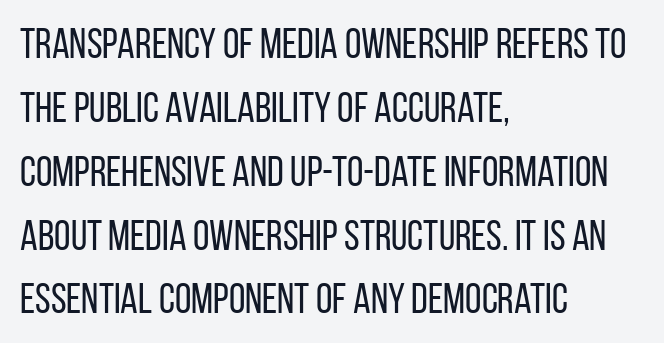
The image shows 42 px regular-weight, condensed sans-serif type, upright; set left-aligned, normal line spacing (1.52x), normal letter spacing, not underlined; low stroke contrast and a large x-height.
